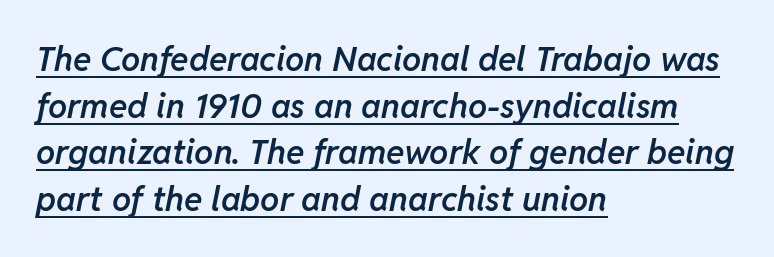
In terms of leading, this rendering sits right in the middle. This sample carries an underscore along the baseline area. Set as a demibold, roughly 600 on the weight scale. Caption: multi-line text, flush left, ragged right.
